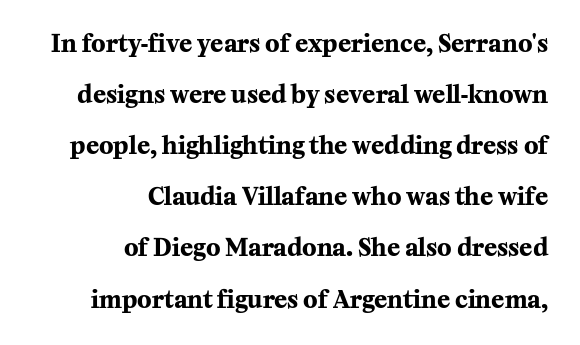
{"italic": "no", "bold": "yes", "underline": "no", "align": "right", "line_spacing": "loose", "line_spacing_ratio": 2.13, "letter_spacing": "normal", "letter_spacing_em": 0.0, "glyph_px": 24}
